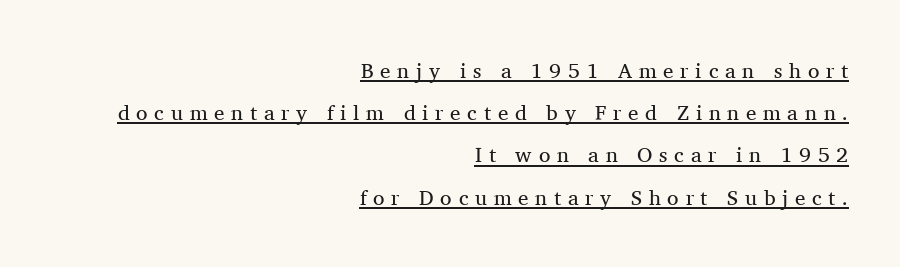
The image shows 21 px text type, upright; set right-aligned, loose line spacing (2.01x), unusually wide letter spacing (+0.32 em), underlined.
